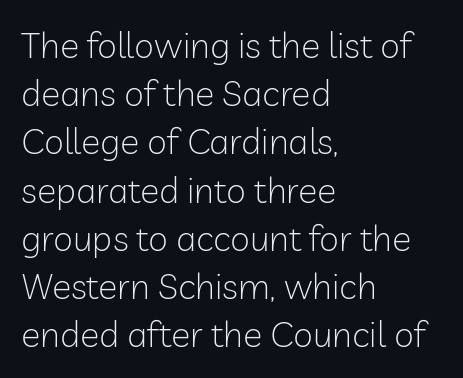
Q: Is the text bold? A: No.
Q: Is the text italic (slanted)? A: No, it is upright.
Q: Is the typeface a serif or a sans-serif typeface? A: Sans-serif.
Q: Is the text underlined? A: No.
Q: How is the paragraph aligned? A: Left-aligned.
Q: Is the spacing between letters normal or unusually wide? A: Normal.
Q: Is the spacing between lines tight, normal or loose? A: Normal.
Q: Width (condensed, normal, or wide)? A: Normal.
Q: Stroke contrast? A: Low.
Q: x-height? A: Medium.
Q: Monospaced? A: No.
